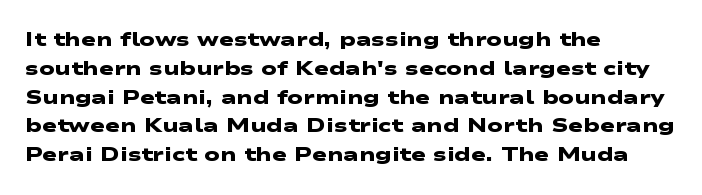
Q: Is the text bold? A: Yes.
Q: Is the text underlined? A: No.
Q: How is the paragraph aligned? A: Left-aligned.
Q: Is the spacing between letters normal or unusually wide? A: Normal.
Q: Is the spacing between lines tight, normal or loose? A: Normal.
